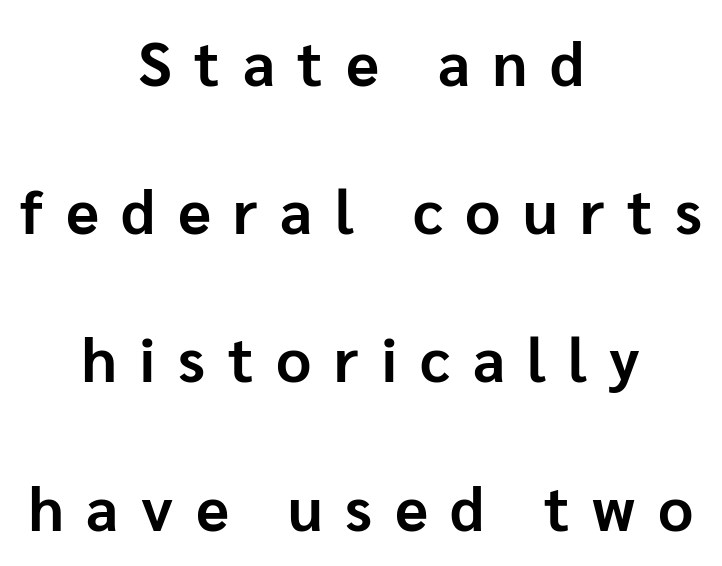
{"serif": "no", "italic": "no", "bold": "yes", "weight": "bold", "width": "normal", "stroke_contrast": "low", "x_height": "medium", "monospaced": "no", "underline": "no", "align": "center", "line_spacing": "loose", "line_spacing_ratio": 2.43, "letter_spacing": "wide", "letter_spacing_em": 0.37, "glyph_px": 61}
